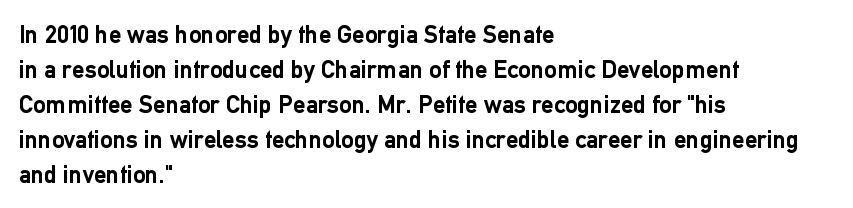
{"italic": "no", "bold": "yes", "underline": "no", "align": "left", "line_spacing": "normal", "line_spacing_ratio": 1.4, "letter_spacing": "normal", "letter_spacing_em": 0.0, "glyph_px": 25}
